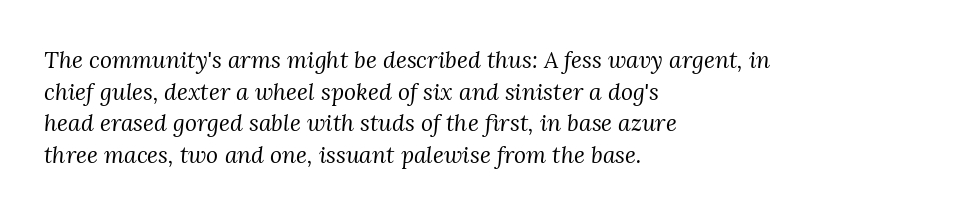
{"italic": "yes", "lean": "right", "slant_degrees": 3, "bold": "no", "underline": "no", "align": "left", "line_spacing": "normal", "line_spacing_ratio": 1.37, "letter_spacing": "normal", "letter_spacing_em": 0.0, "glyph_px": 23}
